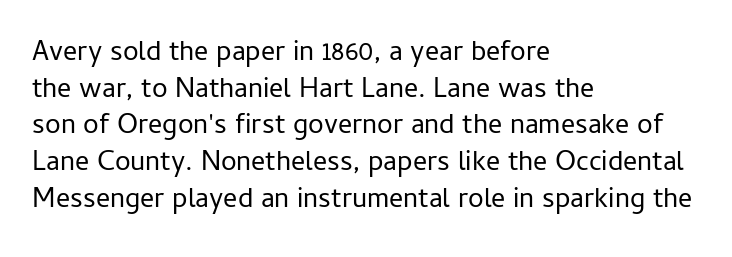
Characters follow at the spacing the type designer built in. Whoever set this chose a conventional vertical rhythm. No letter is thick-stroked: the sample isn't bold. The typeface chosen for these lines omits serifs. Where is the straight margin? On the left.
